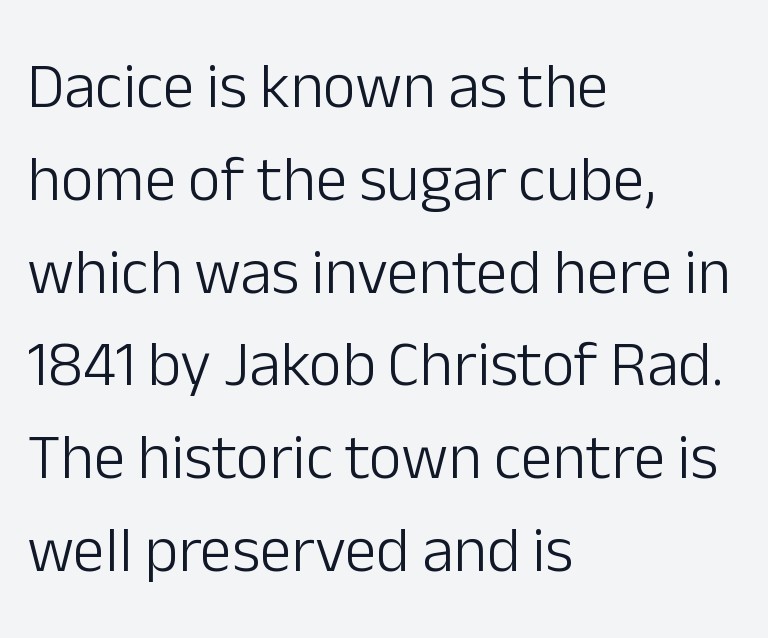
Q: Is the text bold? A: No.
Q: Is the text italic (slanted)? A: No, it is upright.
Q: Is the typeface a serif or a sans-serif typeface? A: Sans-serif.
Q: Is the text underlined? A: No.
Q: How is the paragraph aligned? A: Left-aligned.
Q: Is the spacing between letters normal or unusually wide? A: Normal.
Q: Is the spacing between lines tight, normal or loose? A: Normal.
Q: Width (condensed, normal, or wide)? A: Normal.
Q: Stroke contrast? A: Low.
Q: x-height? A: Medium.
Q: Monospaced? A: No.
